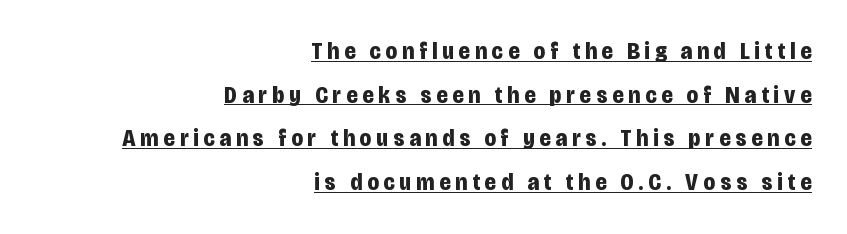
Q: Is the text bold? A: Yes.
Q: Is the text italic (slanted)? A: No, it is upright.
Q: Is the text underlined? A: Yes.
Q: How is the paragraph aligned? A: Right-aligned.
Q: Is the spacing between letters normal or unusually wide? A: Unusually wide.
